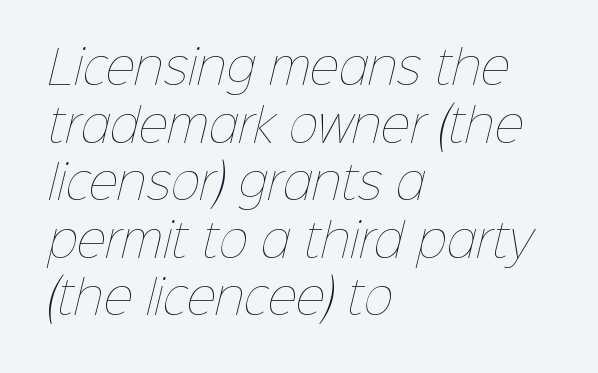
The image shows 45 px thin type; set left-aligned, normal line spacing (1.28x), normal letter spacing, not underlined; low stroke contrast and a medium x-height.
